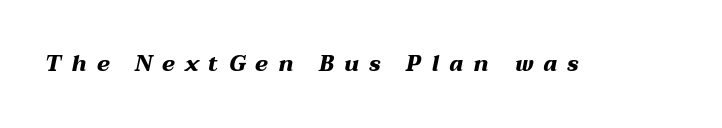
{"italic": "yes", "lean": "right", "slant_degrees": 12, "bold": "yes", "underline": "no", "letter_spacing": "wide", "letter_spacing_em": 0.46, "glyph_px": 22}
